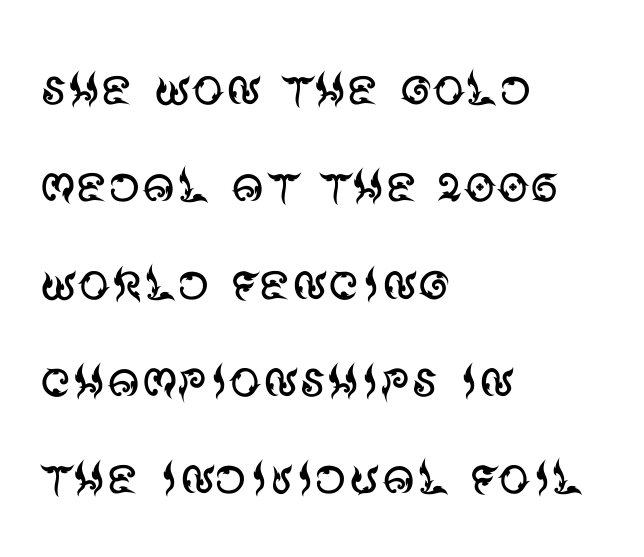
The type sits square on the baseline with zero lean. Here the designer chose a conventional face with non-uniform glyph widths. Vertical spacing — default. Line starts are locked; line ends wander. These lines keep a tight, regular rhythm from letter to letter.
